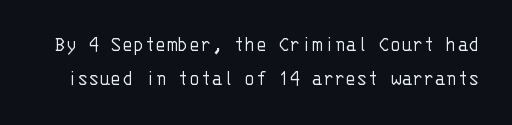
{"italic": "no", "bold": "no", "underline": "no", "line_spacing": "normal", "line_spacing_ratio": 1.5, "letter_spacing": "normal", "letter_spacing_em": 0.0, "glyph_px": 23}
